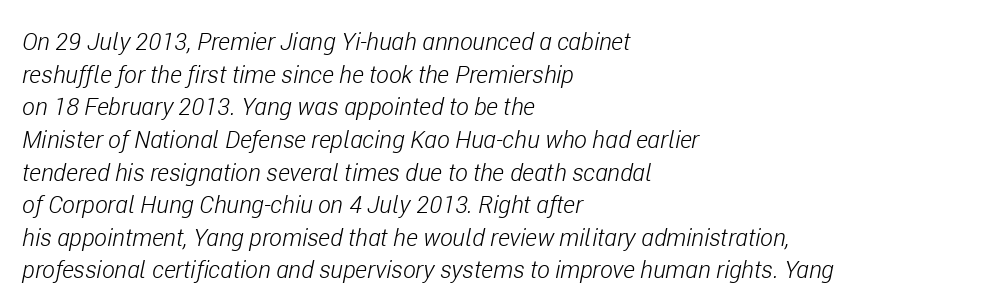
{"italic": "yes", "lean": "right", "slant_degrees": 11, "bold": "no", "underline": "no", "align": "left", "line_spacing": "normal", "line_spacing_ratio": 1.36, "letter_spacing": "normal", "letter_spacing_em": 0.0, "glyph_px": 24}
